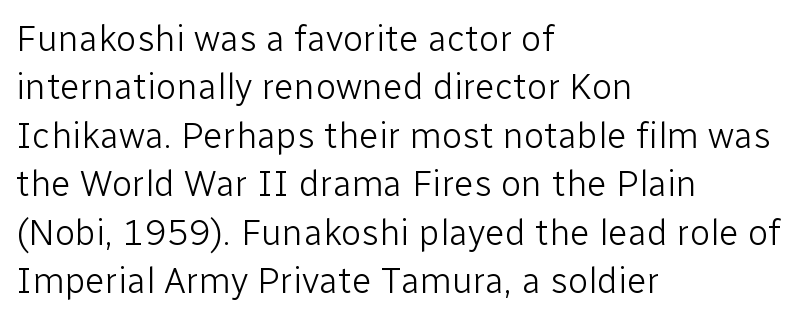
This is the regular roman posture of the typeface. Counters stay open thanks to moderate or lighter strokes. Anything drawn beneath the words? Only blank space. One-word summary of the alignment: left.
